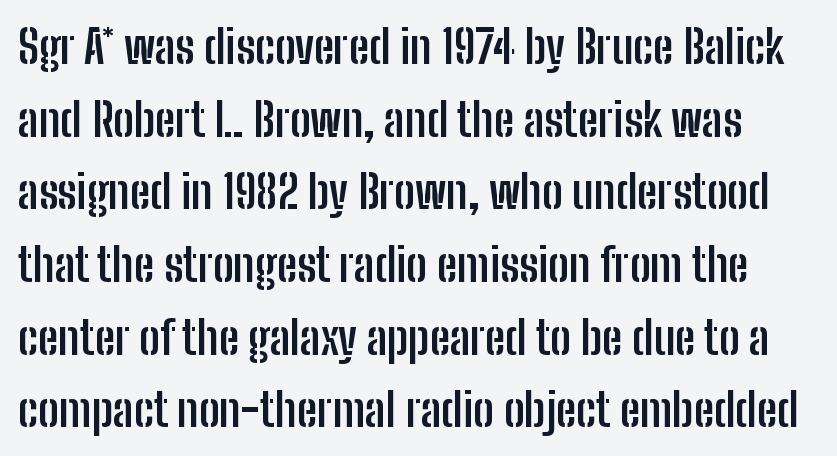
Q: Is the text bold? A: Yes.
Q: Is the text italic (slanted)? A: No, it is upright.
Q: Is the typeface a serif or a sans-serif typeface? A: Sans-serif.
Q: Is the text underlined? A: No.
Q: Is the spacing between letters normal or unusually wide? A: Normal.
Q: Is the spacing between lines tight, normal or loose? A: Normal.
Q: Width (condensed, normal, or wide)? A: Condensed.
Q: Stroke contrast? A: Low.
Q: x-height? A: Medium.
Q: Monospaced? A: No.
